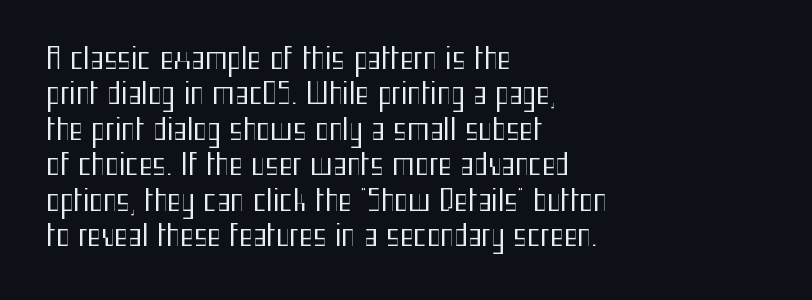
Is this a fixed-width face? No — the glyphs have proportional, varying widths. Check the space under the baseline: it is left empty. The paragraph shown leans on its left margin. Does the type have serifs? No, each stem ends abruptly. The font's upright variant was chosen for this text. No extra ink here — the face is not bold.
